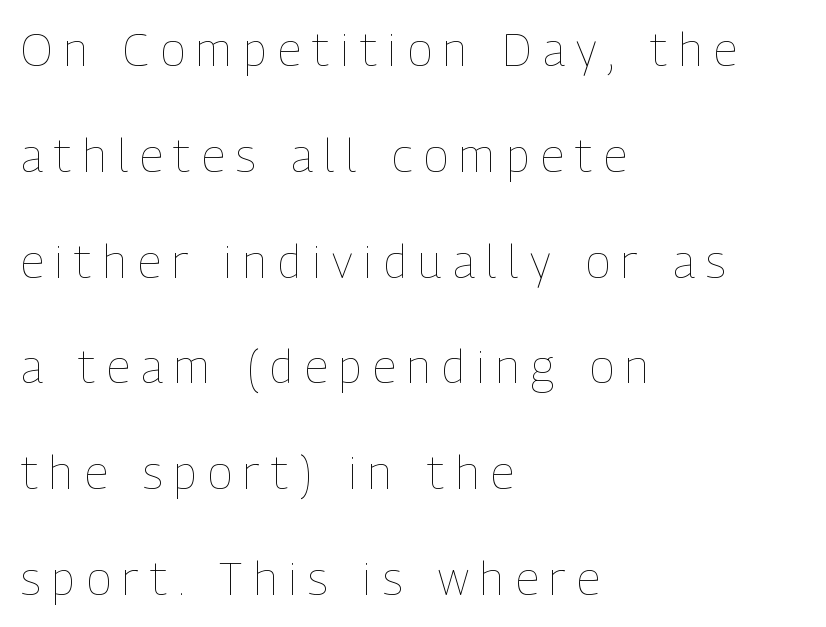
Line beginnings align vertically; line endings do not. This is not heavy type; no bold has been used. Proportional: the letters do not fall into vertical columns. Does the lettering tilt? It doesn't — this is upright. A typesetter would call this leading open, well beyond the default.
